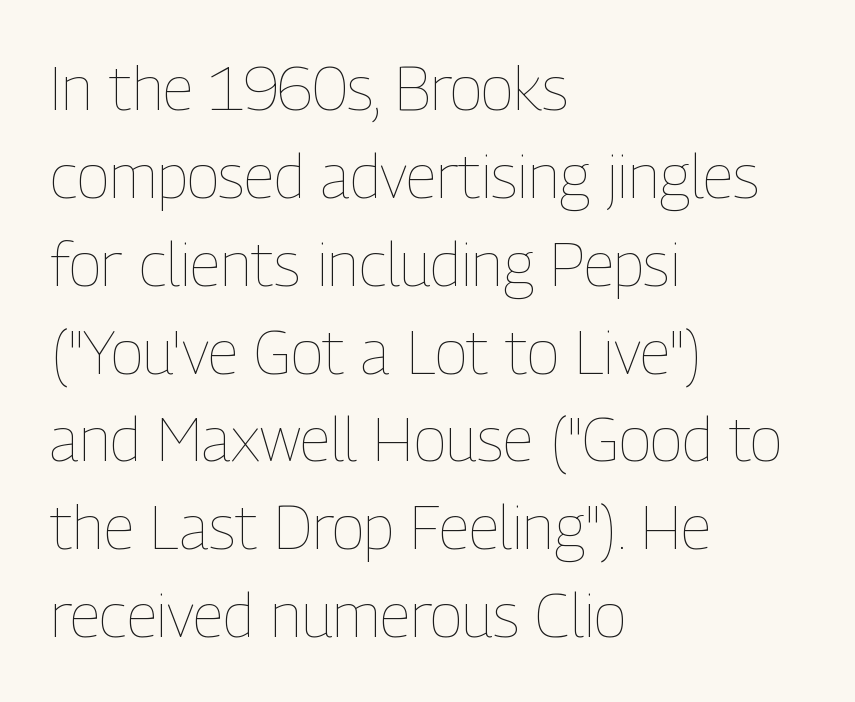
The image shows 61 px thin, condensed type, upright; set left-aligned, normal line spacing (1.44x), normal letter spacing, not underlined; low stroke contrast and a medium x-height.
